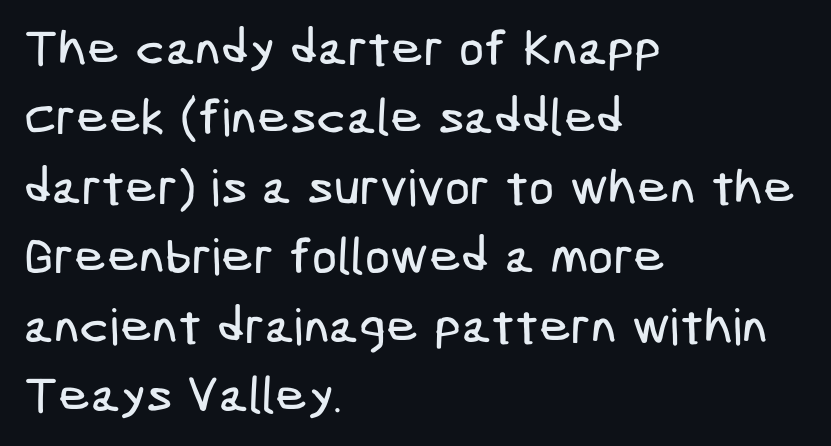
{"serif": "no", "width": "condensed", "stroke_contrast": "low", "x_height": "medium", "underline": "no", "align": "left", "line_spacing": "normal", "line_spacing_ratio": 1.39, "letter_spacing": "normal", "letter_spacing_em": 0.0, "glyph_px": 50}
